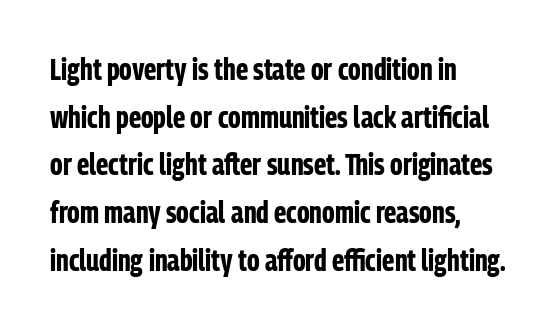
Examine the stroke ends and you'll find no serifs. Caption: standard tracking, unaltered. The rows are spaced the way most documents space them. Bare-footed words on every line.
